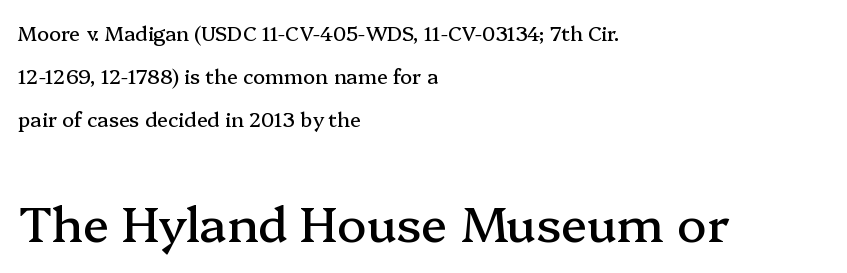
The image shows 49 px serif type, upright; set left-aligned, loose line spacing (2.14x), normal letter spacing, not underlined; the second (bottom) block is 2.45x larger; medium stroke contrast and a medium x-height.
